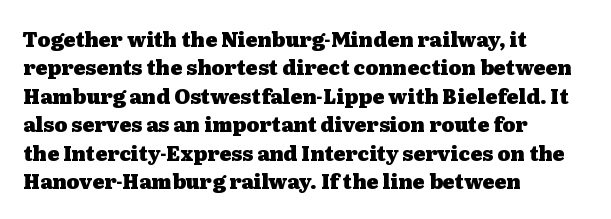
Has an underline been added? It has not. Here the glyphs are tracked normally, forming tight word shapes. Compared with typical paragraphs, the rows here are spaced about the same. The characters look thick and weighty, a clear bold.
